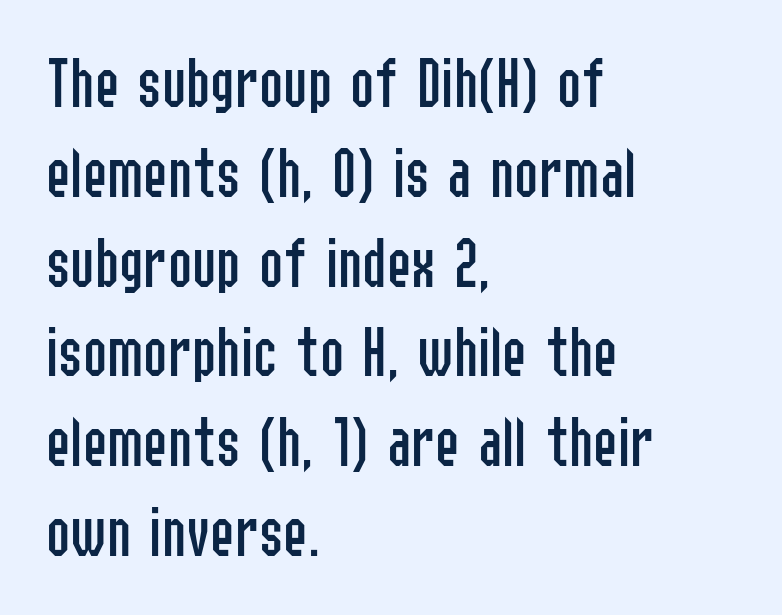
{"serif": "no", "italic": "no", "bold": "no", "weight": "regular", "width": "condensed", "stroke_contrast": "low", "x_height": "medium", "monospaced": "no", "underline": "no", "align": "left", "line_spacing_ratio": 1.23, "letter_spacing": "normal", "letter_spacing_em": 0.0, "glyph_px": 73}
